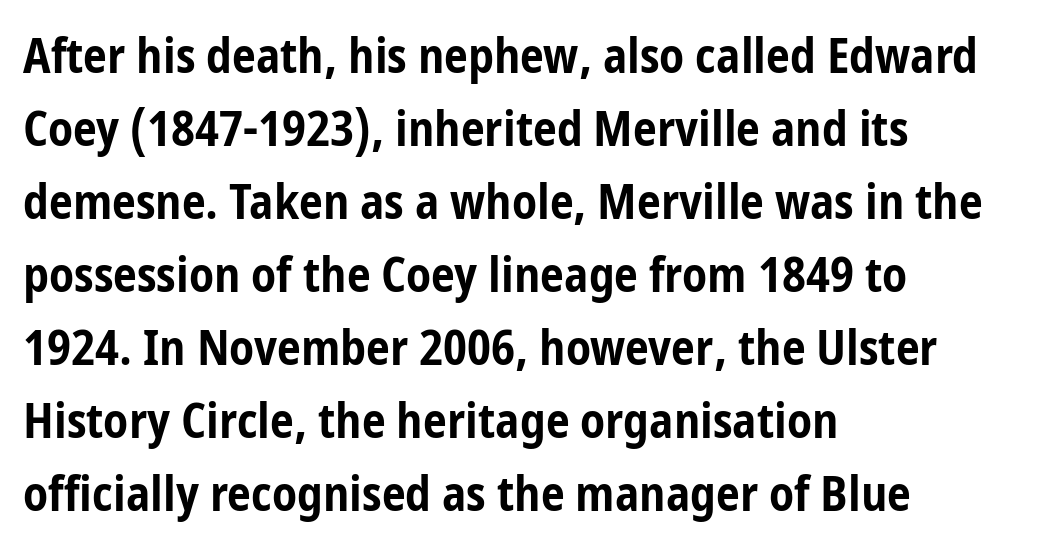
The image shows 48 px bold, condensed sans-serif type, upright; set left-aligned, normal line spacing (1.52x), normal letter spacing, not underlined; low stroke contrast and a medium x-height.
